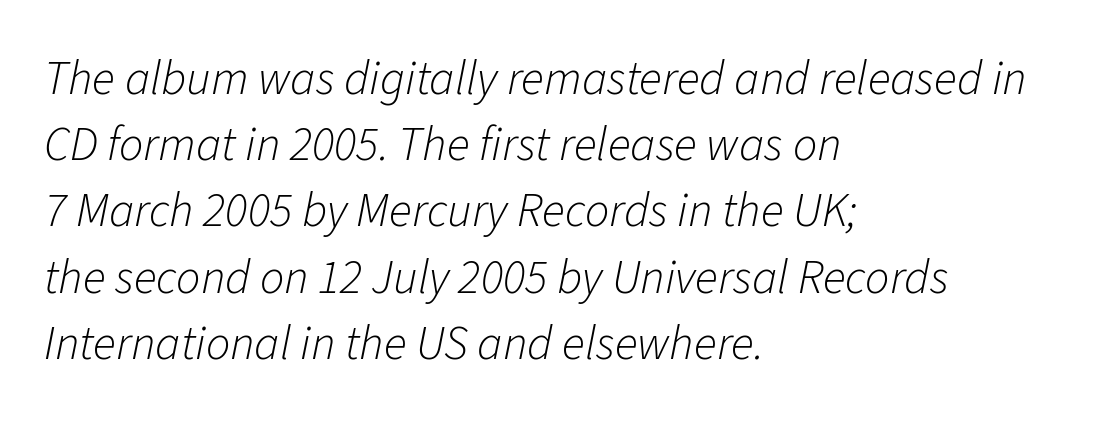
Note the varied advance widths — an 'i' is clearly narrower than an 'm'. Tracking value appears to be zero — textbook default spacing. Italic: yes, the glyphs are oblique. Words float on clear page, feet unadorned.
